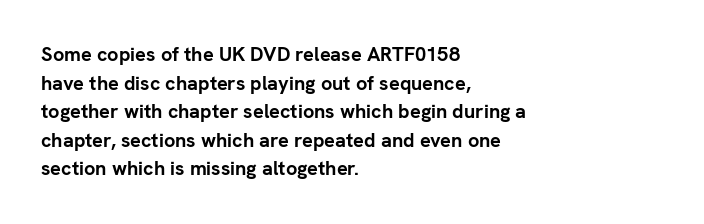
{"italic": "no", "bold": "yes", "underline": "no", "align": "left", "line_spacing": "normal", "line_spacing_ratio": 1.43, "letter_spacing": "normal", "letter_spacing_em": 0.0, "glyph_px": 20}
